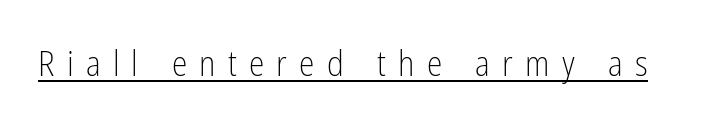
The passage shown is underscored from start to finish. No italicization has been applied; the sample stays upright. This sample has the flowing, uneven cadence of proportional lettering. Are there feet on the stems? There aren't — it's a sans. Is the letter spacing exaggerated? Yes — the characters are pushed far apart.
